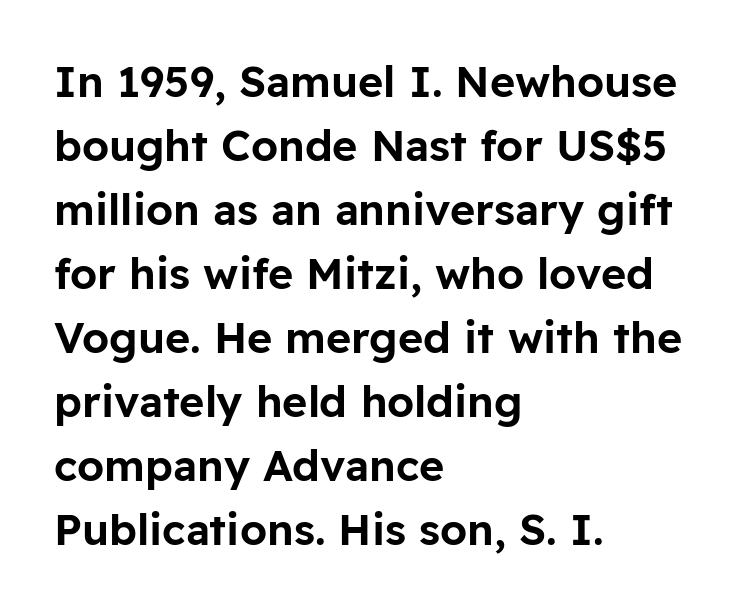
If you drew a line through each stem, it would be perfectly vertical. Vertical spacing — default. The horizontal fit of the characters is conventional and even. The glyphs are unaccompanied by any horizontal stroke below them. These lines are rendered in a variable-pitch font.
